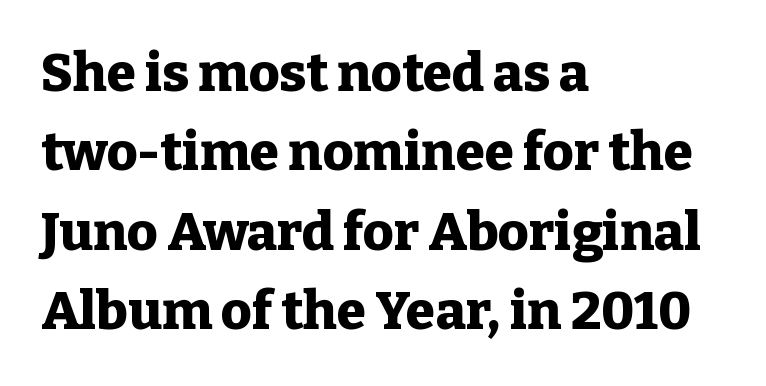
A normal amount of white space separates one row of letters from the next. Are there feet on the stems? There are — it's a serif. In terms of posture, this sample is upright. Is this a fixed-width face? No — the glyphs have proportional, varying widths.
